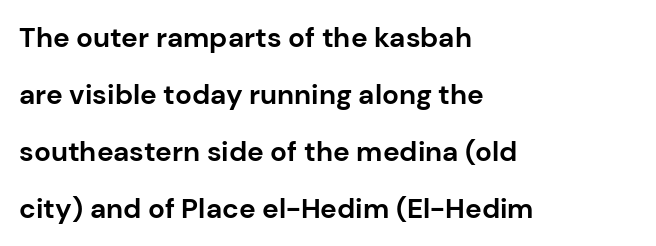
Q: Is the text bold? A: Yes.
Q: Is the text italic (slanted)? A: No, it is upright.
Q: Is the typeface a serif or a sans-serif typeface? A: Sans-serif.
Q: Is the text underlined? A: No.
Q: How is the paragraph aligned? A: Left-aligned.
Q: Is the spacing between letters normal or unusually wide? A: Normal.
Q: Is the spacing between lines tight, normal or loose? A: Loose.
Q: Width (condensed, normal, or wide)? A: Normal.
Q: Stroke contrast? A: Low.
Q: x-height? A: Medium.
Q: Monospaced? A: No.
